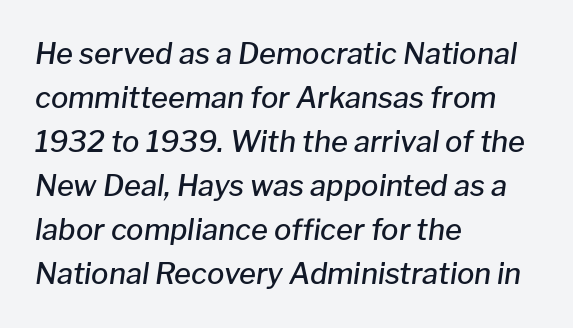
The image shows 29 px semibold type, italic (leaning right); set left-aligned, normal line spacing (1.52x), normal letter spacing, not underlined; low stroke contrast and a medium x-height.
